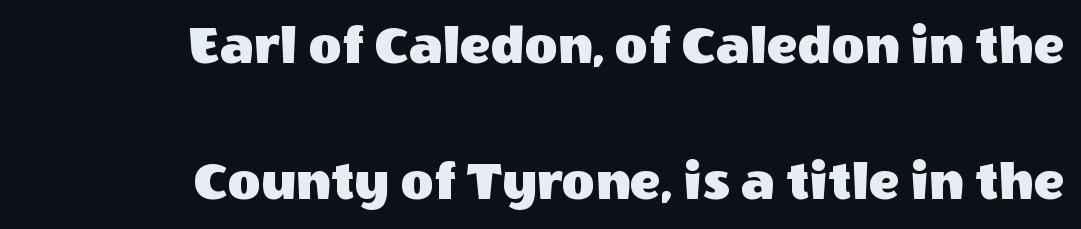
The leading is generous, giving the passage an open texture. Short note: letters normally spaced. Every character sits straight up, as roman type does. Note: no serifs on the glyphs. The face used here is proportionally spaced, like ordinary book or web type.
